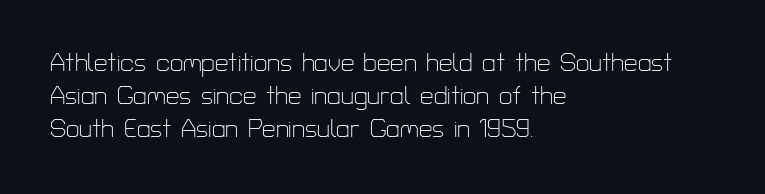
Q: Is the text bold? A: No.
Q: Is the text italic (slanted)? A: No, it is upright.
Q: Is the text underlined? A: No.
Q: How is the paragraph aligned? A: Left-aligned.
Q: Is the spacing between letters normal or unusually wide? A: Normal.
Q: Is the spacing between lines tight, normal or loose? A: Normal.
